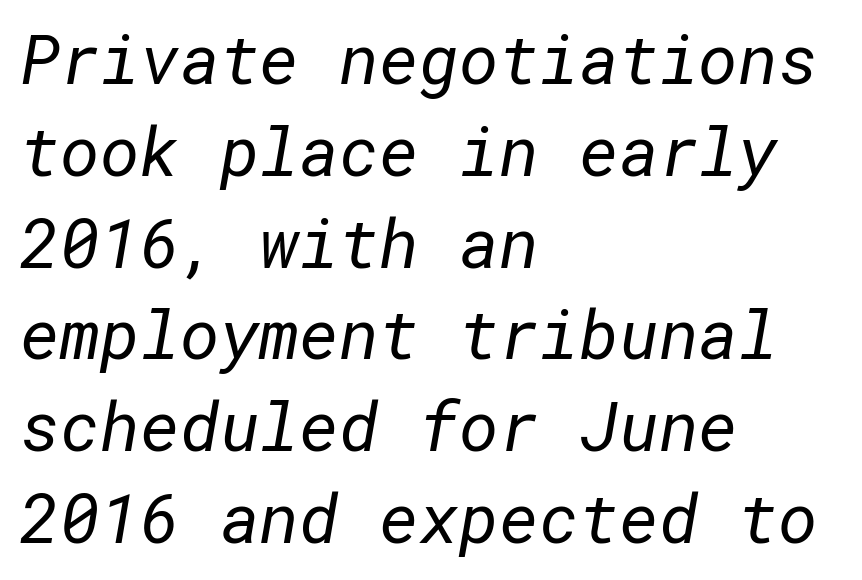
{"serif": "no", "bold": "no", "weight": "regular", "width": "normal", "stroke_contrast": "low", "x_height": "medium", "underline": "no", "align": "left", "line_spacing": "normal", "line_spacing_ratio": 1.35, "letter_spacing": "normal", "letter_spacing_em": 0.0, "glyph_px": 68}
